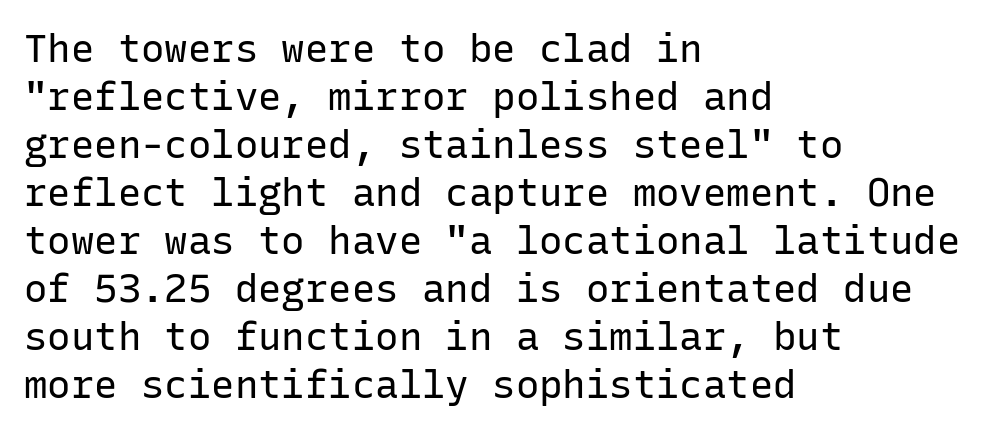
Q: Is the text bold? A: No.
Q: Is the text italic (slanted)? A: No, it is upright.
Q: Is the typeface a serif or a sans-serif typeface? A: Sans-serif.
Q: Is the text underlined? A: No.
Q: How is the paragraph aligned? A: Left-aligned.
Q: Is the spacing between letters normal or unusually wide? A: Normal.
Q: Width (condensed, normal, or wide)? A: Normal.
Q: Stroke contrast? A: Low.
Q: x-height? A: Medium.
Q: Monospaced? A: Yes.
